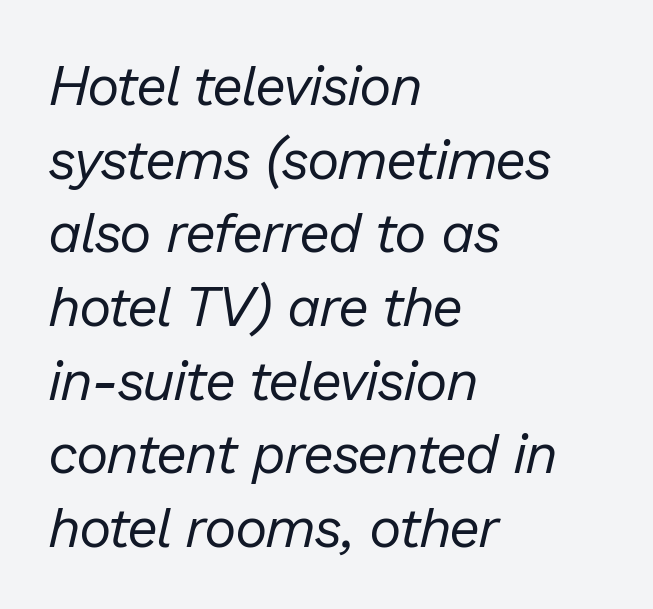
{"italic": "yes", "lean": "right", "slant_degrees": 13, "bold": "no", "weight": "regular", "width": "normal", "stroke_contrast": "low", "x_height": "medium", "monospaced": "no", "underline": "no", "align": "left", "line_spacing": "normal", "line_spacing_ratio": 1.34, "letter_spacing": "normal", "letter_spacing_em": 0.0, "glyph_px": 55}
